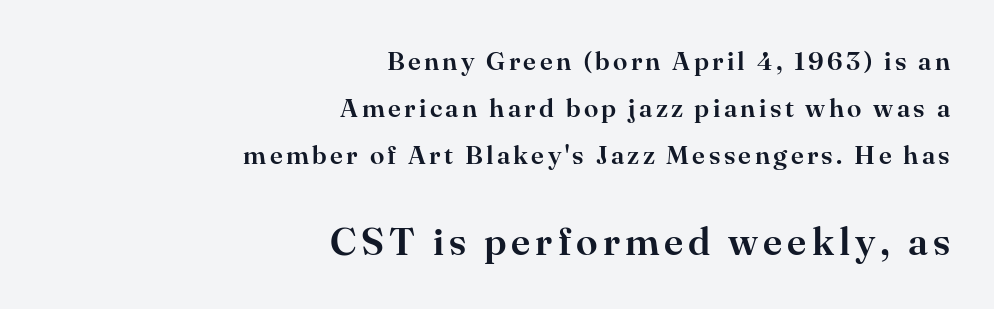
The image shows 39 px serif type, upright; set right-aligned, line spacing 1.8x, not underlined; the second (bottom) block is 1.5x larger; high stroke contrast and a small x-height.
